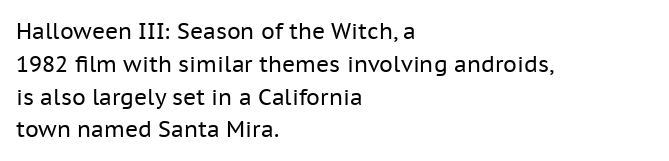
{"italic": "no", "bold": "no", "underline": "no", "align": "left", "line_spacing": "normal", "line_spacing_ratio": 1.49, "letter_spacing": "normal", "letter_spacing_em": 0.0, "glyph_px": 22}
